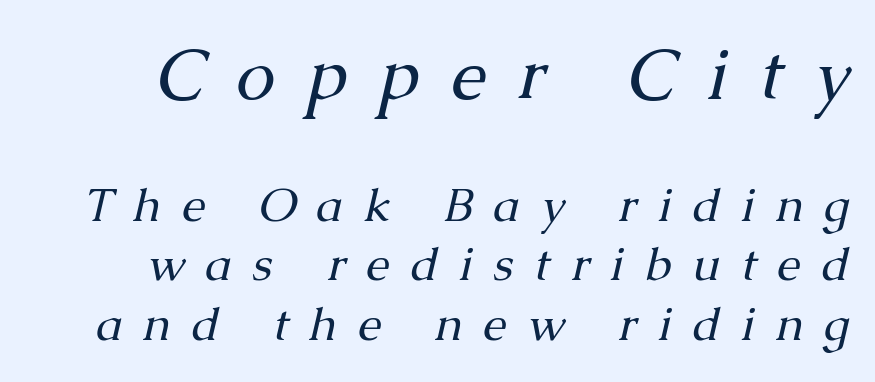
The face used here is seriffed, in the tradition of book romans. No word sits above an underline. Is this a heavy cut? Hardly; it is regular or lighter. Quick note: italic. Regarding leading, the lines here are spaced in the standard way. Which chunk is bigger? The first one — the top block dwarfs the bottom.
